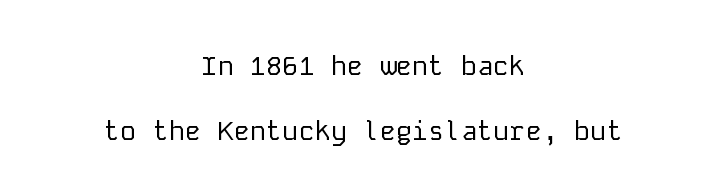
{"italic": "no", "bold": "no", "underline": "no", "align": "center", "line_spacing": "loose", "line_spacing_ratio": 2.41, "letter_spacing": "normal", "letter_spacing_em": 0.0, "glyph_px": 27}
